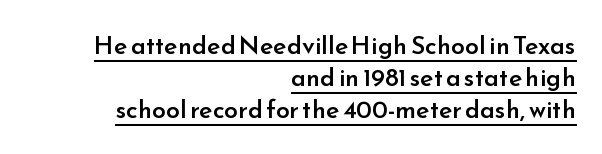
{"italic": "no", "bold": "semi", "underline": "yes", "align": "right", "line_spacing": "normal", "line_spacing_ratio": 1.28, "letter_spacing": "normal", "letter_spacing_em": 0.0, "glyph_px": 25}
